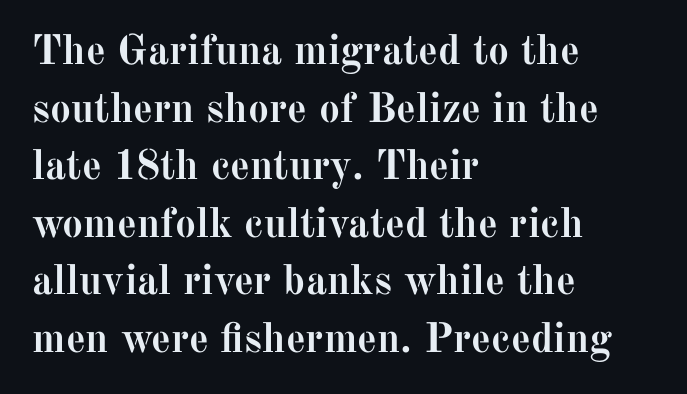
{"serif": "yes", "italic": "no", "bold": "yes", "weight": "semibold", "width": "normal", "stroke_contrast": "medium", "x_height": "medium", "monospaced": "no", "underline": "no", "align": "left", "line_spacing": "normal", "line_spacing_ratio": 1.37, "letter_spacing": "normal", "letter_spacing_em": 0.0, "glyph_px": 42}
